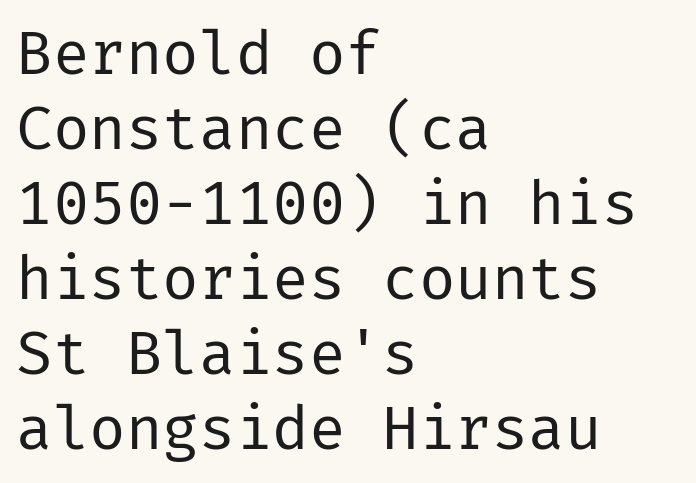
The image shows 61 px regular-weight sans-serif type, upright; set left-aligned, line spacing 1.23x, normal letter spacing, not underlined; low stroke contrast and a medium x-height.
